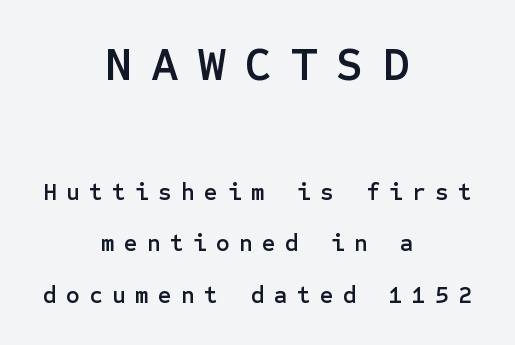
The image shows 48 px sans-serif type, upright; set centered, loose line spacing (2.15x), unusually wide letter spacing (+0.38 em), not underlined; the first (top) block is 2.0x larger; low stroke contrast and a medium x-height.
